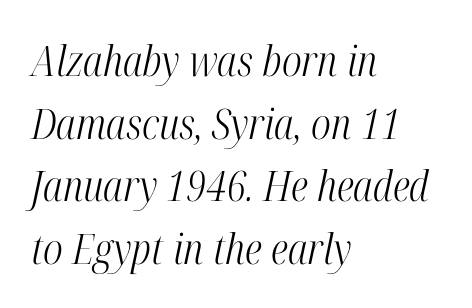
Q: Is the text bold? A: No.
Q: Is the text italic (slanted)? A: Yes, it leans right by about 12 degrees.
Q: Is the typeface a serif or a sans-serif typeface? A: Serif.
Q: Is the text underlined? A: No.
Q: How is the paragraph aligned? A: Left-aligned.
Q: Is the spacing between letters normal or unusually wide? A: Normal.
Q: Is the spacing between lines tight, normal or loose? A: Normal.
Q: Width (condensed, normal, or wide)? A: Condensed.
Q: Stroke contrast? A: High.
Q: x-height? A: Medium.
Q: Monospaced? A: No.
